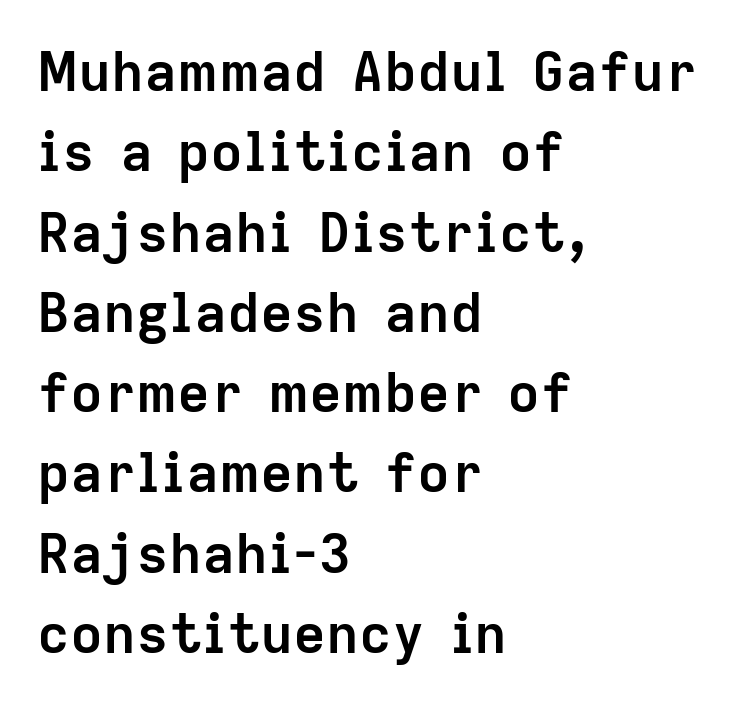
The image shows 55 px semibold sans-serif type, upright; set left-aligned, normal line spacing (1.46x), normal letter spacing, not underlined; low stroke contrast and a medium x-height.
